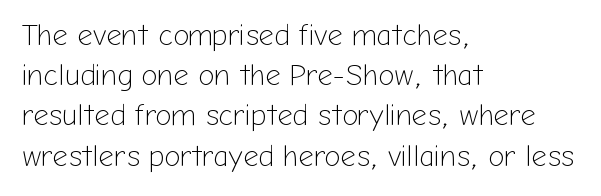
The image shows 30 px light sans-serif type, upright; set left-aligned, normal line spacing (1.34x), normal letter spacing, not underlined; low stroke contrast and a medium x-height.
